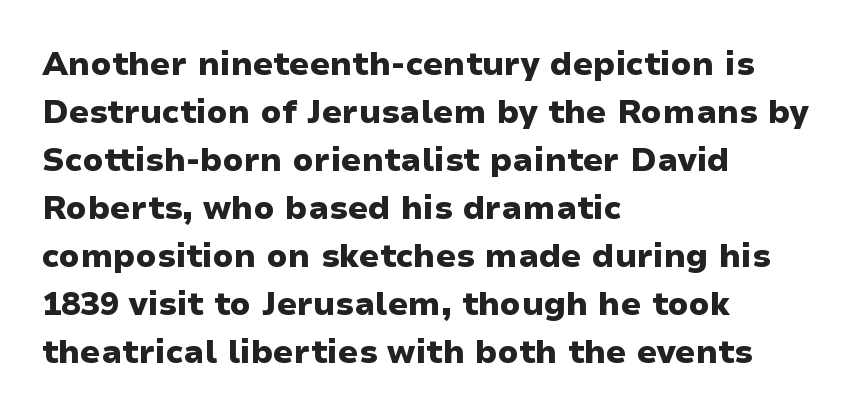
Designer's note — italics off, roman on. Students, observe: this is what conventionally led text looks like. Layout note: lines flush left. The glyphs have the mass of a bold cut. The strip under each line holds only bare page.
